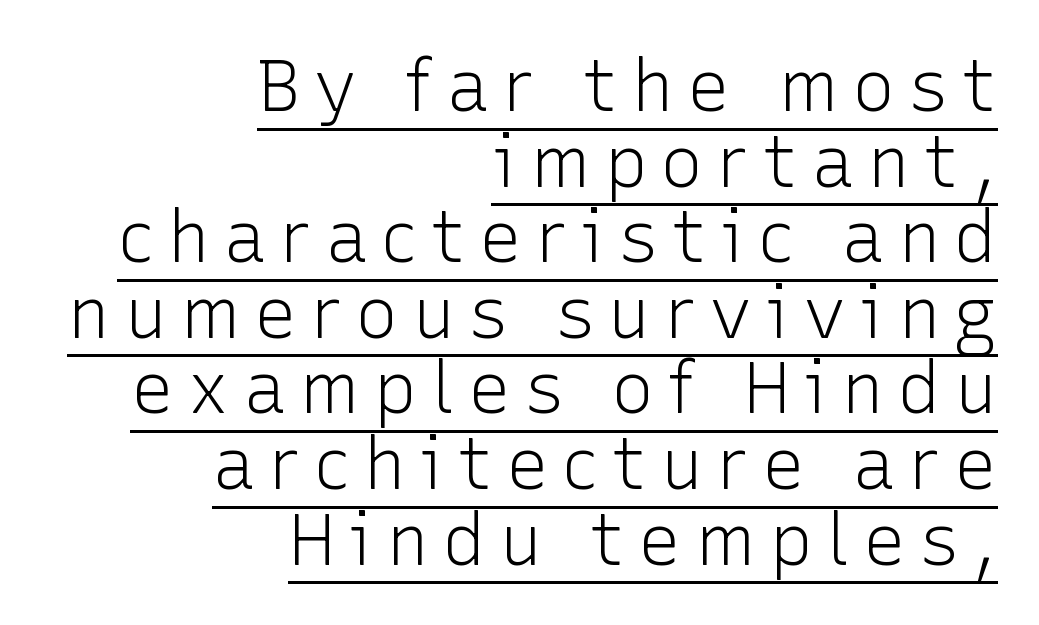
Quick note: interline space is minimal. You can tell from the bare stems that sans-serif type was used. Proportional: the letters do not fall into vertical columns. Right-aligned paragraph, ragged on the left.
